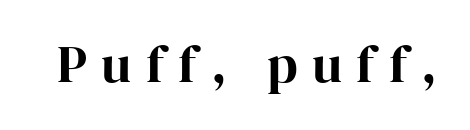
How are the letters spaced? Widely, with obvious added tracking. Rule under the text: the space is simply empty. It's the straight-up-and-down kind of type. In terms of letterform style, serifs are clearly present. The letters advance in unequal steps, a hallmark of proportional type.
